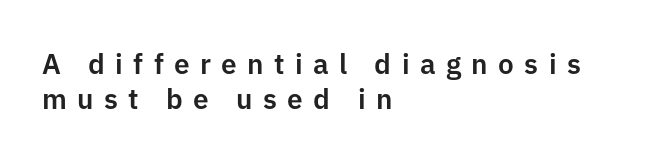
The image shows 28 px sans-serif type, upright; set left-aligned, normal line spacing (1.25x), unusually wide letter spacing (+0.37 em), not underlined; low stroke contrast and a medium x-height.
